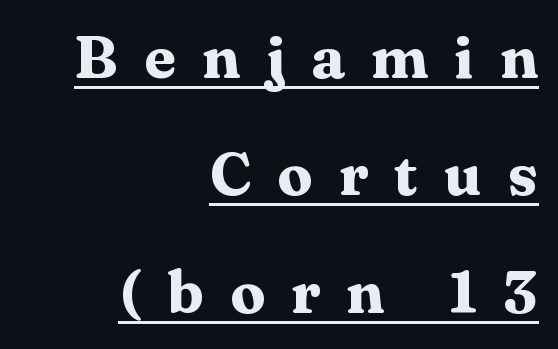
These lines are rendered in a variable-pitch font. The tracking jumps out immediately: characters are airy and widely separated. A typesetter would call this leading open, well beyond the default. Examine the stroke ends and you'll spot serifs. The passage shown is emphatically bold. A rule runs beneath these lines of type.
